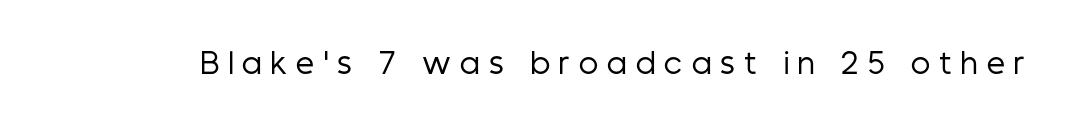
Q: Is the text bold? A: No.
Q: Is the text italic (slanted)? A: No, it is upright.
Q: Is the typeface a serif or a sans-serif typeface? A: Sans-serif.
Q: Is the text underlined? A: No.
Q: Is the spacing between letters normal or unusually wide? A: Unusually wide.
Q: Width (condensed, normal, or wide)? A: Condensed.
Q: Stroke contrast? A: Low.
Q: x-height? A: Medium.
Q: Monospaced? A: No.
